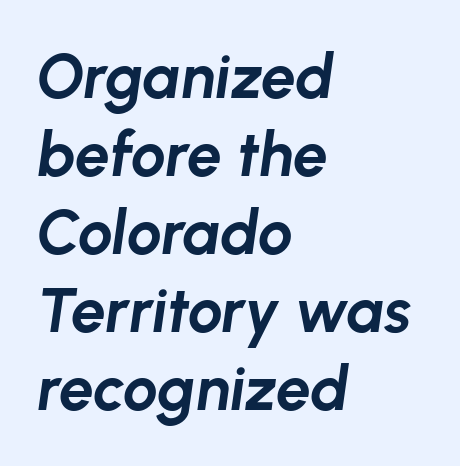
Q: Is the text bold? A: Yes.
Q: Is the text italic (slanted)? A: Yes, it leans right by about 8 degrees.
Q: Is the text underlined? A: No.
Q: How is the paragraph aligned? A: Left-aligned.
Q: Is the spacing between letters normal or unusually wide? A: Normal.
Q: Is the spacing between lines tight, normal or loose? A: Normal.
Q: Width (condensed, normal, or wide)? A: Normal.
Q: Stroke contrast? A: Low.
Q: x-height? A: Medium.
Q: Monospaced? A: No.
